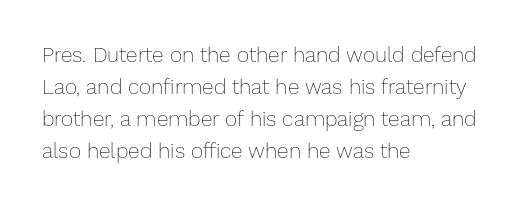
Q: Is the text bold? A: No.
Q: Is the text italic (slanted)? A: No, it is upright.
Q: Is the text underlined? A: No.
Q: How is the paragraph aligned? A: Left-aligned.
Q: Is the spacing between letters normal or unusually wide? A: Normal.
Q: Is the spacing between lines tight, normal or loose? A: Normal.
